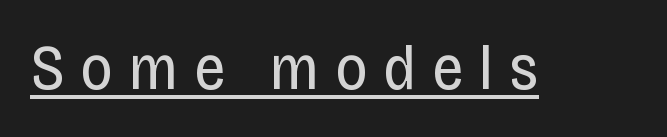
The strokes are not fattened; the text isn't bold. A roman cut, with each character standing at attention. The face used here is proportionally spaced, like ordinary book or web type. The tracking jumps out immediately: characters are airy and widely separated. The face used here is a sans, in the tradition of grotesques and geometrics.
